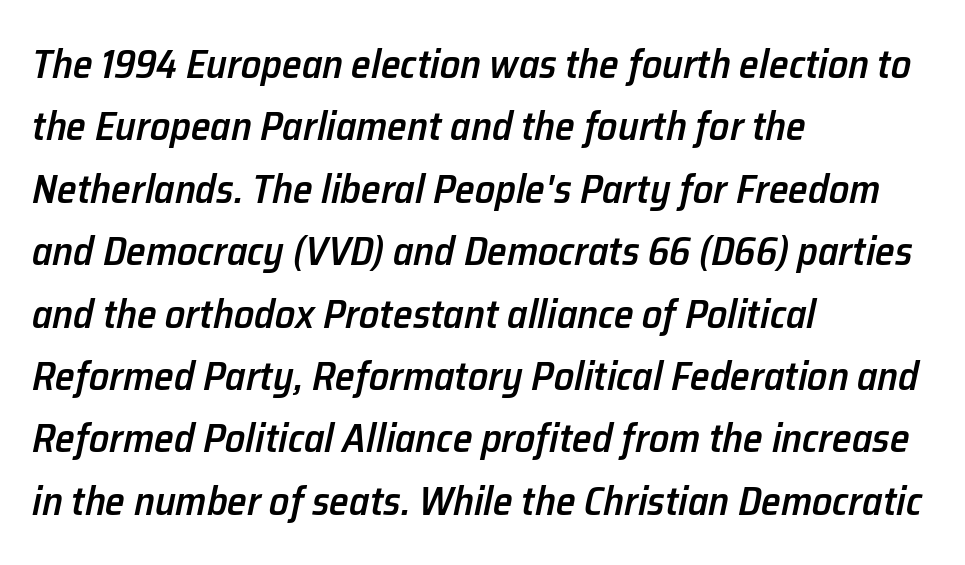
Evenly set lines give the paragraph a standard silhouette. Would a proofreader flag this as italicized? Yes. Lines of text with bare space underneath. Layout note: lines flush left. Each word holds together tightly as a unit, with standard inter-letter gaps.
